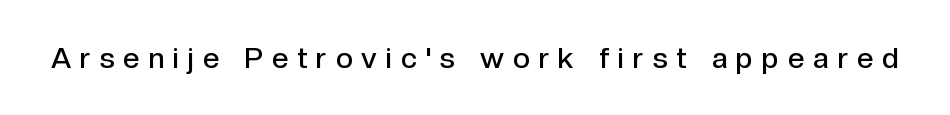
{"serif": "no", "italic": "no", "bold": "semi", "weight": "semibold", "width": "normal", "x_height": "medium", "monospaced": "no", "underline": "no", "letter_spacing": "wide", "letter_spacing_em": 0.31, "glyph_px": 29}
